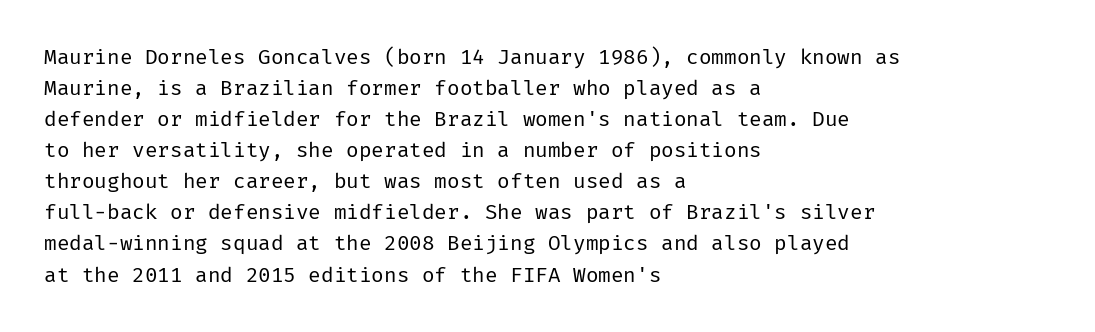
The image shows 21 px text type, upright; set left-aligned, normal line spacing (1.48x), normal letter spacing, not underlined.
